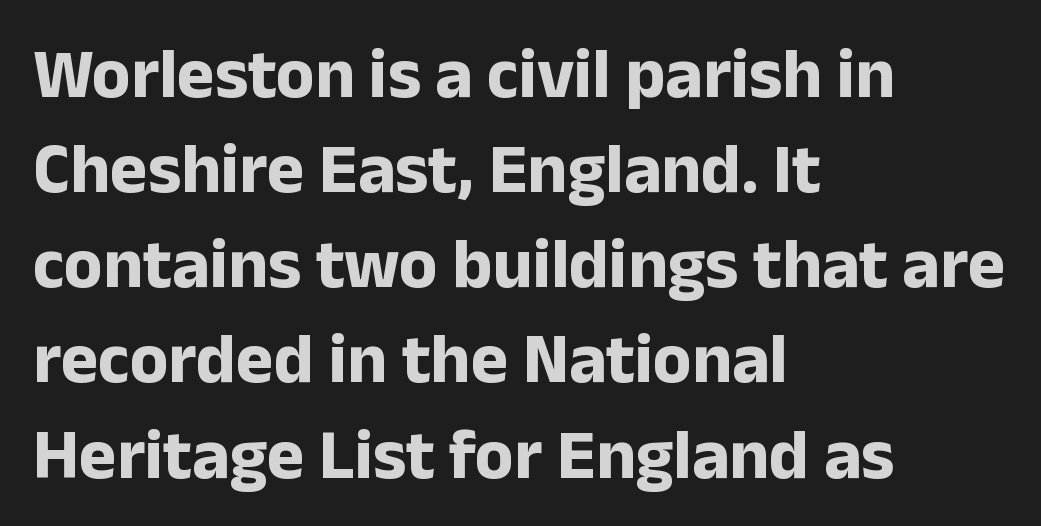
{"serif": "no", "italic": "no", "bold": "yes", "weight": "bold", "width": "normal", "stroke_contrast": "low", "x_height": "medium", "monospaced": "no", "underline": "no", "align": "left", "line_spacing": "normal", "line_spacing_ratio": 1.34, "letter_spacing": "normal", "letter_spacing_em": 0.0, "glyph_px": 71}
